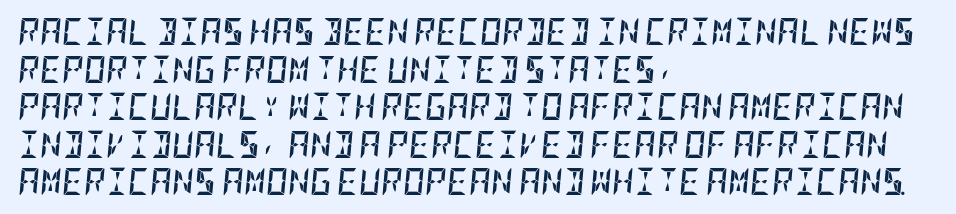
Q: Is the text bold? A: Yes.
Q: Is the text italic (slanted)? A: Yes, it leans right by about 5 degrees.
Q: Is the text underlined? A: No.
Q: How is the paragraph aligned? A: Left-aligned.
Q: Is the spacing between letters normal or unusually wide? A: Normal.
Q: Is the spacing between lines tight, normal or loose? A: Normal.
